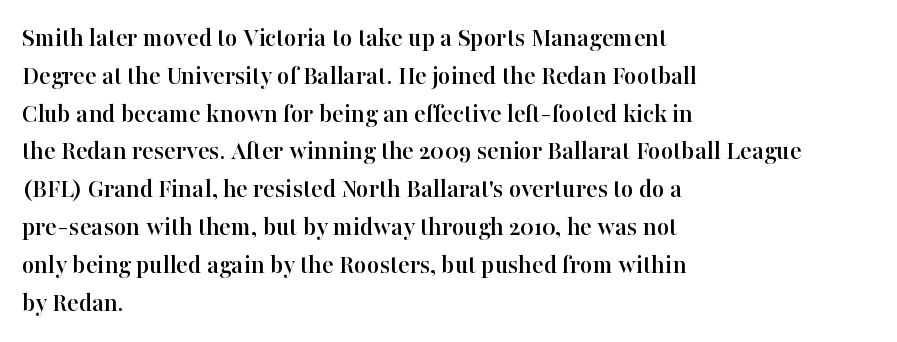
{"italic": "no", "underline": "no", "align": "left", "line_spacing": "normal", "line_spacing_ratio": 1.4, "letter_spacing": "normal", "letter_spacing_em": 0.0, "glyph_px": 27}
